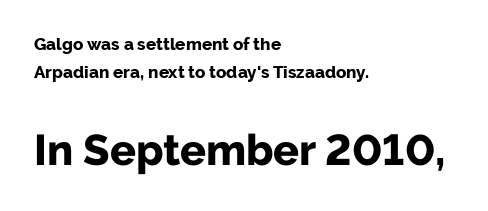
Q: Is the text bold? A: Yes.
Q: Is the text italic (slanted)? A: No, it is upright.
Q: Is the typeface a serif or a sans-serif typeface? A: Sans-serif.
Q: Is the text underlined? A: No.
Q: How is the paragraph aligned? A: Left-aligned.
Q: Is the spacing between letters normal or unusually wide? A: Normal.
Q: Is the spacing between lines tight, normal or loose? A: Normal.
Q: Which block of text is set in a larger size, the first (top) or the second (bottom)? A: The second (bottom) one.
Q: Width (condensed, normal, or wide)? A: Normal.
Q: Stroke contrast? A: Low.
Q: x-height? A: Medium.
Q: Monospaced? A: No.
